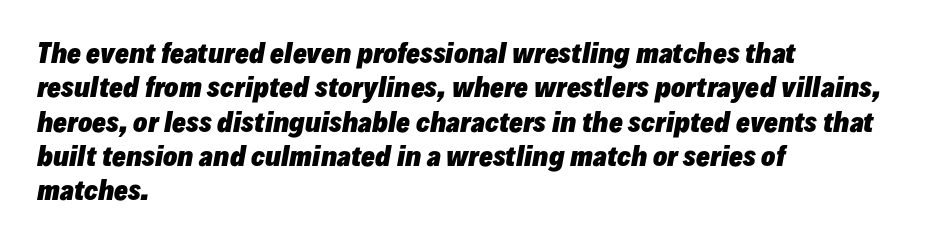
{"italic": "yes", "lean": "right", "slant_degrees": 10, "bold": "yes", "underline": "no", "align": "left", "line_spacing": "normal", "line_spacing_ratio": 1.32, "letter_spacing": "normal", "letter_spacing_em": 0.0, "glyph_px": 26}
